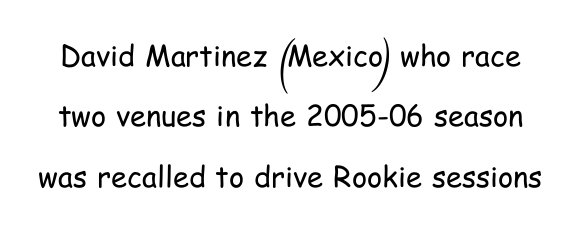
Q: Is the text bold? A: No.
Q: Is the text italic (slanted)? A: No, it is upright.
Q: Is the typeface a serif or a sans-serif typeface? A: Sans-serif.
Q: Is the text underlined? A: No.
Q: Is the spacing between letters normal or unusually wide? A: Normal.
Q: Is the spacing between lines tight, normal or loose? A: Loose.
Q: Width (condensed, normal, or wide)? A: Condensed.
Q: Stroke contrast? A: Low.
Q: x-height? A: Medium.
Q: Monospaced? A: No.
